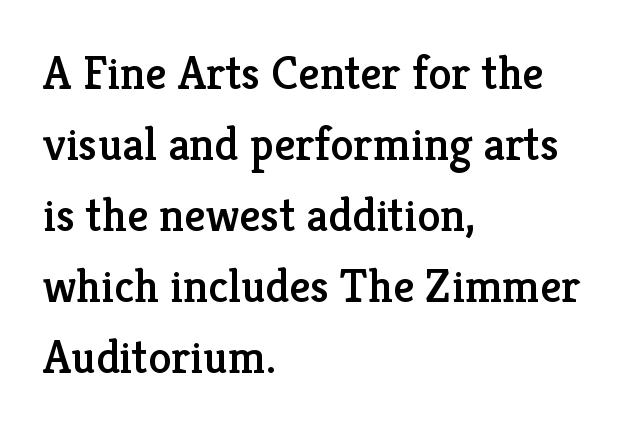
The image shows 47 px serif type, upright; set left-aligned, normal line spacing (1.51x), normal letter spacing, not underlined; low stroke contrast and a medium x-height.
